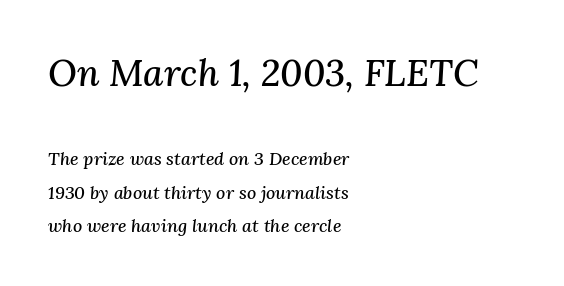
{"serif": "yes", "italic": "yes", "lean": "right", "slant_degrees": 3, "width": "normal", "stroke_contrast": "medium", "x_height": "medium", "monospaced": "no", "underline": "no", "align": "left", "line_spacing_ratio": 1.86, "letter_spacing": "normal", "letter_spacing_em": 0.0, "larger_block": "first", "size_ratio": 2.06, "glyph_px": 37}
